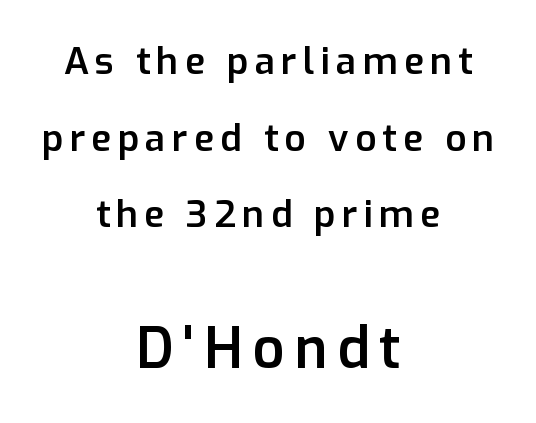
{"serif": "no", "italic": "no", "bold": "semi", "weight": "semibold", "width": "normal", "stroke_contrast": "low", "x_height": "medium", "monospaced": "no", "underline": "no", "align": "center", "line_spacing": "loose", "line_spacing_ratio": 2.07, "larger_block": "second", "size_ratio": 1.51, "glyph_px": 56}
